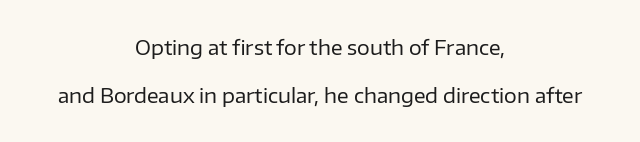
Caption: multi-line text, centered on the measure. The line texture is even and compact thanks to regular tracking. Characters remain perfectly vertical along every line. Reading down the column, the eye jumps a long way to each next line.
